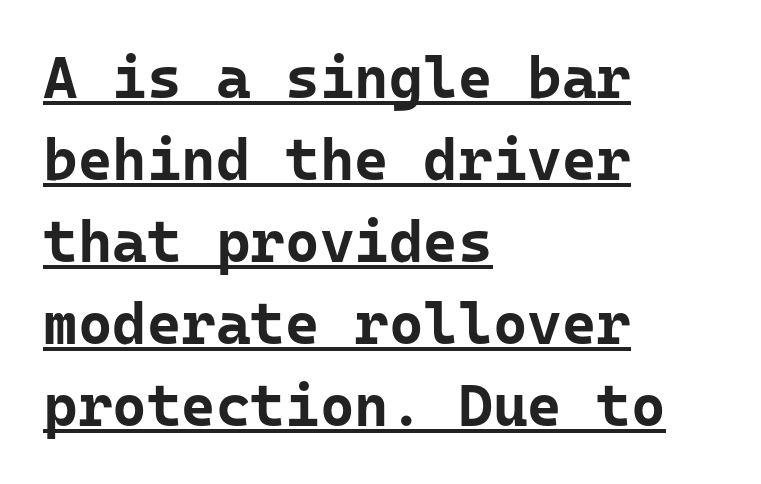
The image shows 59 px bold sans-serif type, upright; set left-aligned, normal line spacing (1.39x), normal letter spacing, underlined; low stroke contrast and a medium x-height.
